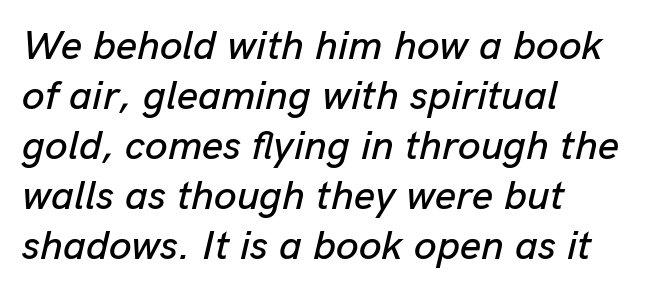
Q: Is the text italic (slanted)? A: Yes, it leans right by about 13 degrees.
Q: Is the text underlined? A: No.
Q: How is the paragraph aligned? A: Left-aligned.
Q: Is the spacing between letters normal or unusually wide? A: Normal.
Q: Width (condensed, normal, or wide)? A: Normal.
Q: Stroke contrast? A: Low.
Q: x-height? A: Medium.
Q: Monospaced? A: No.
